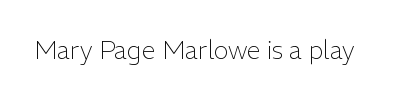
The rendering keeps characters at their native spacing. The font sits on the lighter half of the weight spectrum, regular included. Quick note: underline off. Is there any slant? The stems are plumb.
